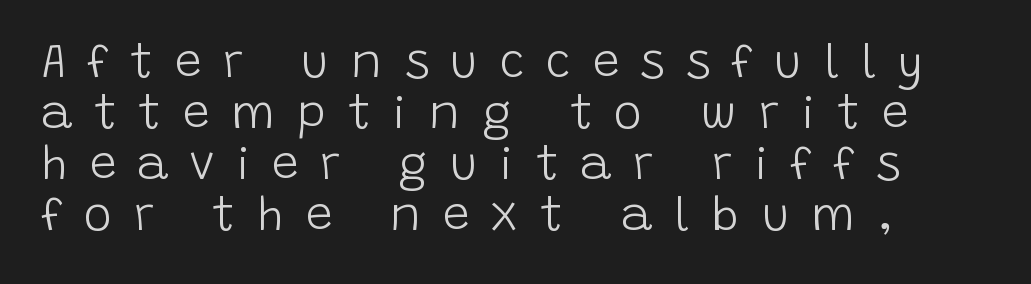
Each letter keeps its own natural width here, so spacing adapts to shape. Honestly, there is no underline to notice here at all. Line beginnings align vertically; line endings do not. Does the lettering tilt? It doesn't — this is upright.
